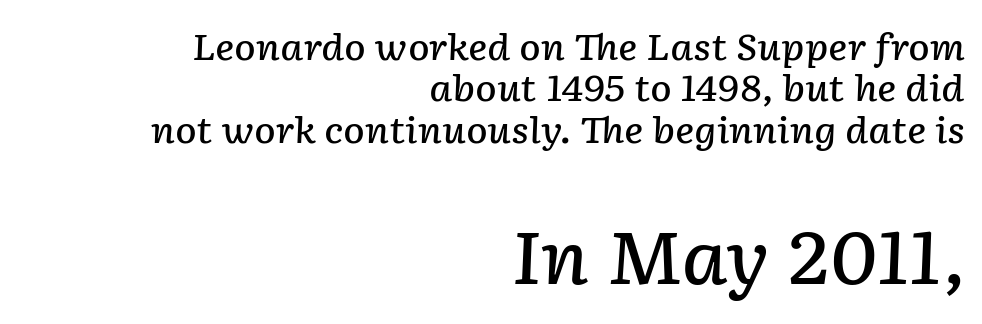
The image shows 72 px semibold type, italic (leaning right); set right-aligned, tight line spacing (1.15x), normal letter spacing, not underlined; the second (bottom) block is 2.0x larger; low stroke contrast and a medium x-height.
